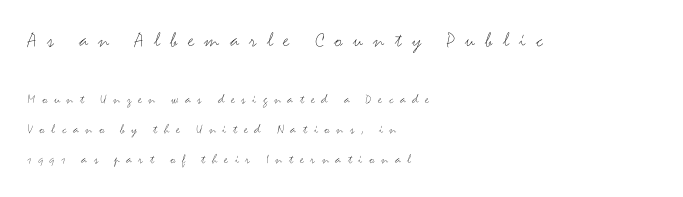
{"bold": "no", "underline": "no", "align": "left", "line_spacing": "loose", "line_spacing_ratio": 2.13, "letter_spacing": "wide", "letter_spacing_em": 0.47, "larger_block": "first", "size_ratio": 1.57, "glyph_px": 22}
